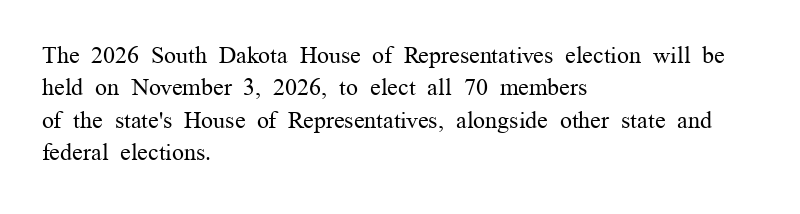
Q: Is the text bold? A: No.
Q: Is the text italic (slanted)? A: No, it is upright.
Q: Is the text underlined? A: No.
Q: How is the paragraph aligned? A: Left-aligned.
Q: Is the spacing between letters normal or unusually wide? A: Normal.
Q: Is the spacing between lines tight, normal or loose? A: Normal.
